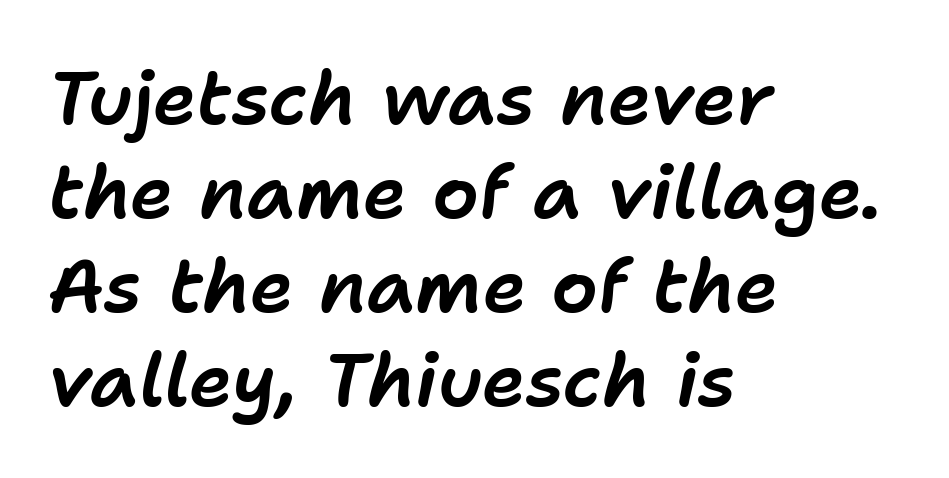
The passage shown stacks its lines at a standard gap. Think of a printed novel: that variable character pitch is what you see here. The specimen omits any rule beneath the text block's lines. Line beginnings align vertically; line endings do not. Between one letter and the next there's only the usual sliver of space.
